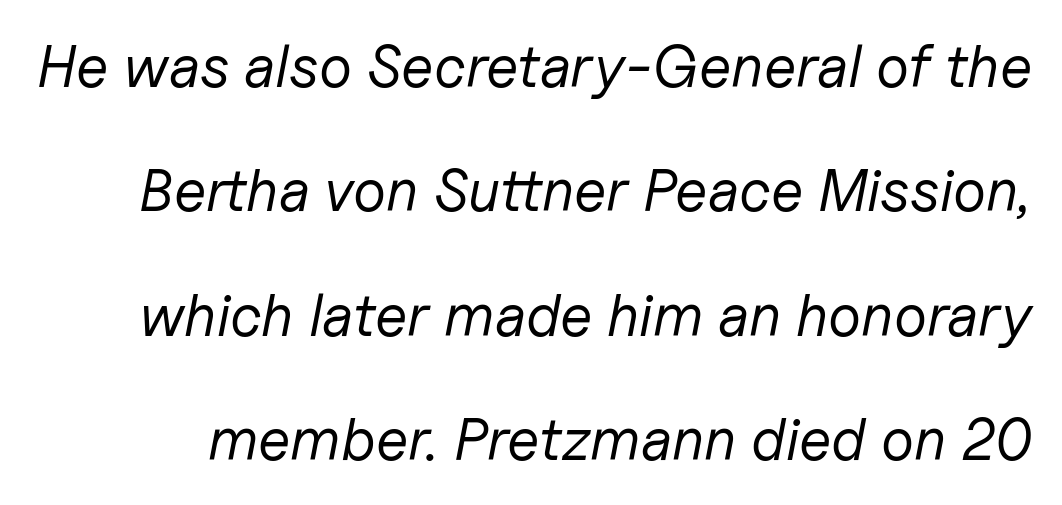
{"italic": "yes", "lean": "right", "slant_degrees": 11, "bold": "no", "weight": "regular", "width": "normal", "stroke_contrast": "low", "x_height": "medium", "monospaced": "no", "underline": "no", "line_spacing": "loose", "line_spacing_ratio": 2.11, "letter_spacing": "normal", "letter_spacing_em": 0.0, "glyph_px": 59}
